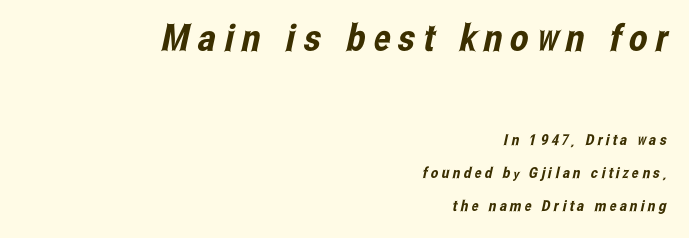
The image shows 37 px condensed sans-serif type; set right-aligned, loose line spacing (2.18x), unusually wide letter spacing (+0.22 em), not underlined; the first (top) block is 2.47x larger; low stroke contrast and a medium x-height.
